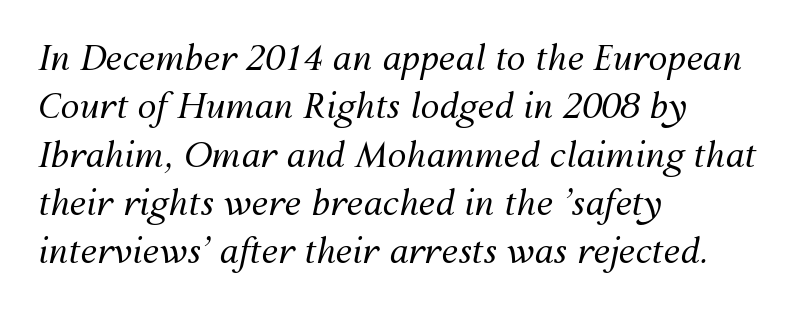
Q: Is the text bold? A: No.
Q: Is the text italic (slanted)? A: Yes, it leans right by about 12 degrees.
Q: Is the text underlined? A: No.
Q: How is the paragraph aligned? A: Left-aligned.
Q: Is the spacing between letters normal or unusually wide? A: Normal.
Q: Is the spacing between lines tight, normal or loose? A: Normal.
Q: Width (condensed, normal, or wide)? A: Normal.
Q: Stroke contrast? A: Medium.
Q: x-height? A: Medium.
Q: Monospaced? A: No.
